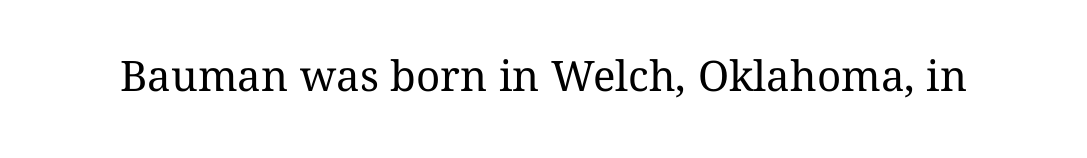
{"italic": "no", "bold": "no", "weight": "regular", "width": "normal", "stroke_contrast": "medium", "x_height": "medium", "monospaced": "no", "underline": "no", "letter_spacing": "normal", "letter_spacing_em": 0.0, "glyph_px": 42}
